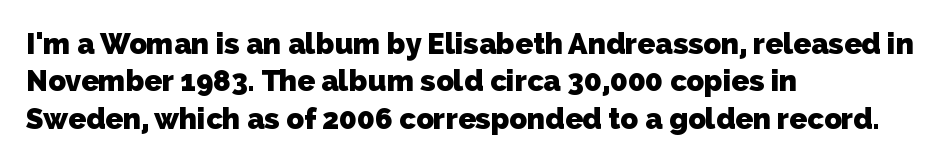
Q: Is the text bold? A: Yes.
Q: Is the typeface a serif or a sans-serif typeface? A: Sans-serif.
Q: Is the text underlined? A: No.
Q: How is the paragraph aligned? A: Left-aligned.
Q: Is the spacing between letters normal or unusually wide? A: Normal.
Q: Is the spacing between lines tight, normal or loose? A: Normal.
Q: Width (condensed, normal, or wide)? A: Normal.
Q: Stroke contrast? A: Low.
Q: x-height? A: Medium.
Q: Monospaced? A: No.
